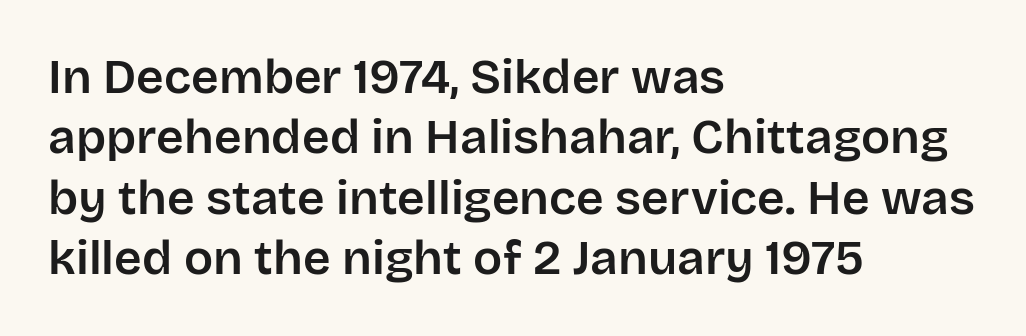
The lines sit at an ordinary, default distance from one another. Character widths vary here, with narrow letters taking less room than wide ones. The face used here is rendered with its standard letterfit. The type sits square on the baseline with zero lean. Visually the block forms a straight wall on the left and a jagged coastline on the right. Glance below the letters and you will spot only blank space.
